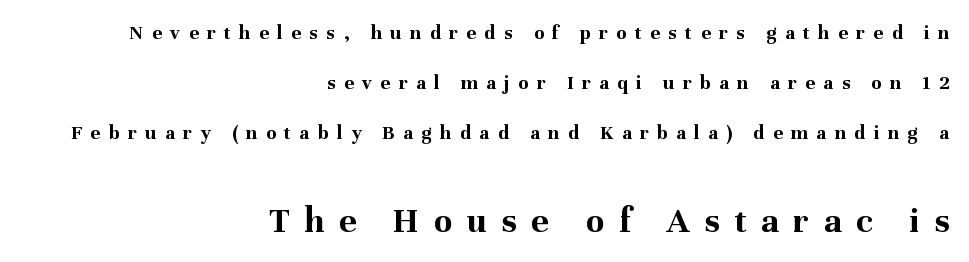
Plain, unruled lines of type. Character size in the trailing block exceeds that of the leading block. There is plenty of visible air inserted between adjacent glyphs. In CSS terms this would be text-align: right.
